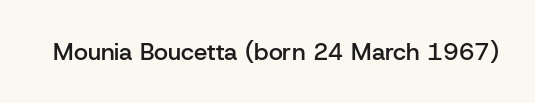
Quick note: underline off. Rendered with straight, roman letterforms. Each word holds together tightly as a unit, with standard inter-letter gaps. Slightly chunky letters — semibold, I'd say, not full bold.
